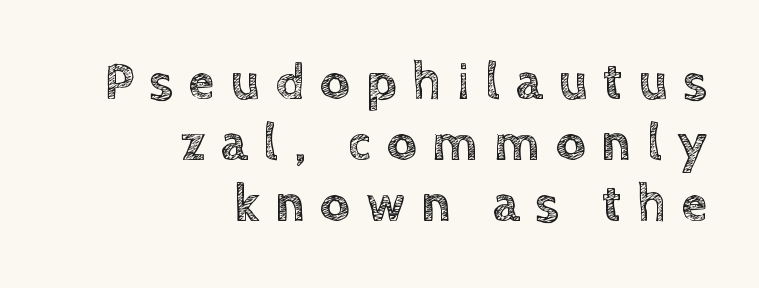
Q: Is the text italic (slanted)? A: No, it is upright.
Q: Is the text underlined? A: No.
Q: How is the paragraph aligned? A: Right-aligned.
Q: Is the spacing between letters normal or unusually wide? A: Unusually wide.
Q: Width (condensed, normal, or wide)? A: Normal.
Q: x-height? A: Large.
Q: Monospaced? A: No.
